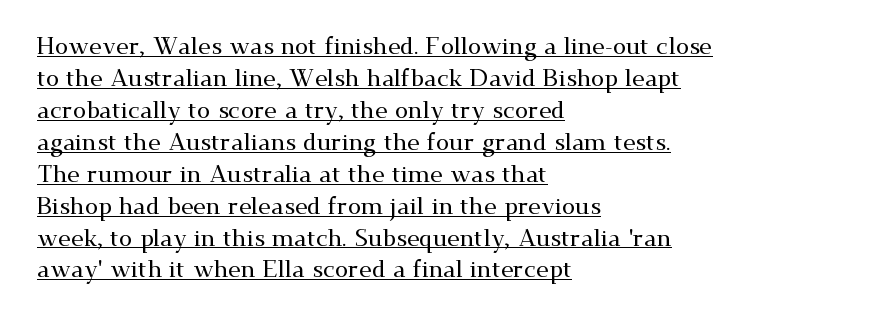
The string is rendered with underlining switched on. The rag falls on the right side of this text block. Characters remain perfectly vertical along every line. Summary of vertical rhythm: regular, with standard interline spacing.
